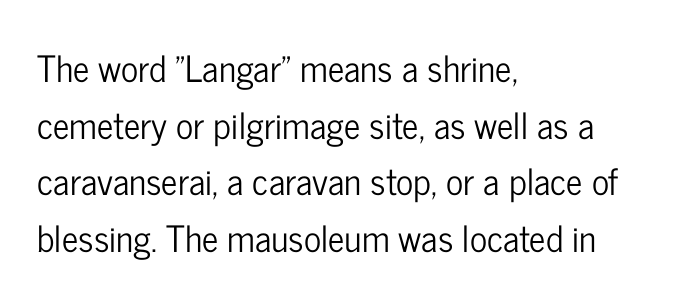
Q: Is the text italic (slanted)? A: No, it is upright.
Q: Is the typeface a serif or a sans-serif typeface? A: Sans-serif.
Q: Is the text underlined? A: No.
Q: How is the paragraph aligned? A: Left-aligned.
Q: Is the spacing between letters normal or unusually wide? A: Normal.
Q: Is the spacing between lines tight, normal or loose? A: Normal.
Q: Width (condensed, normal, or wide)? A: Condensed.
Q: Stroke contrast? A: Low.
Q: x-height? A: Medium.
Q: Monospaced? A: No.
